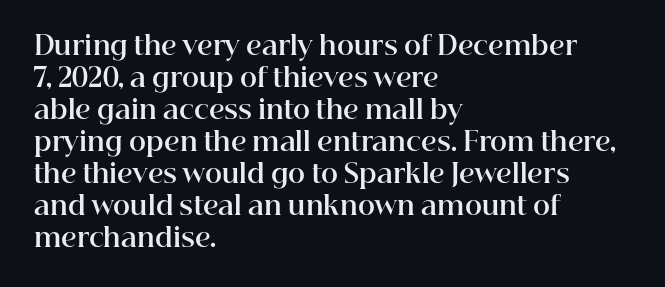
Alignment: flush left. A clean baseline with only descenders dipping below it. Vertical strokes here are truly vertical. Every letter is thick-stroked: bold, no question. A typesetter would call this zero additional tracking.
